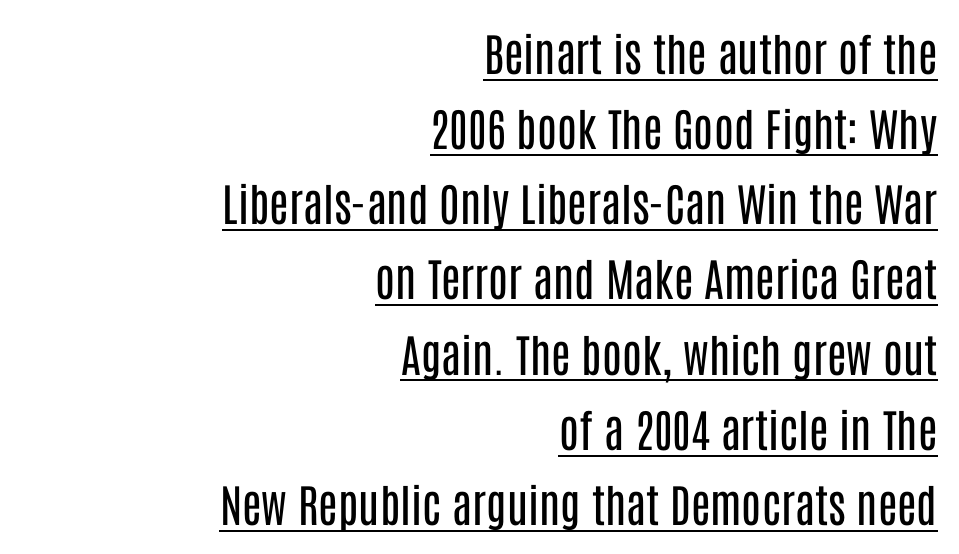
The image shows 45 px regular-weight, condensed sans-serif type, upright; set right-aligned, normal line spacing (1.67x), normal letter spacing, underlined; low stroke contrast and a large x-height.
